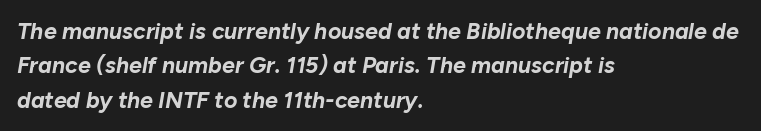
When letters slant like this, we call the style italic. Lines of text with bare space underneath. Strokes here are thick enough to call this a true bold. Characters follow at the spacing the type designer built in. Line spacing here is normal. A student would call this left alignment; a typographer would say flush left, rag right.
